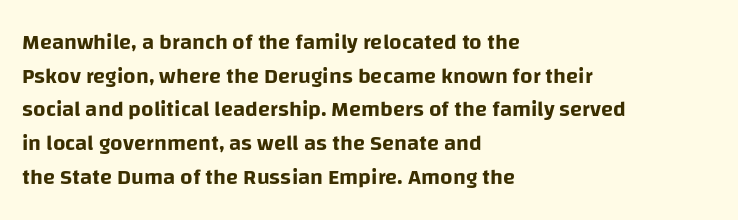
{"italic": "no", "underline": "no", "align": "left", "line_spacing": "normal", "line_spacing_ratio": 1.53, "letter_spacing": "normal", "letter_spacing_em": 0.0, "glyph_px": 22}
